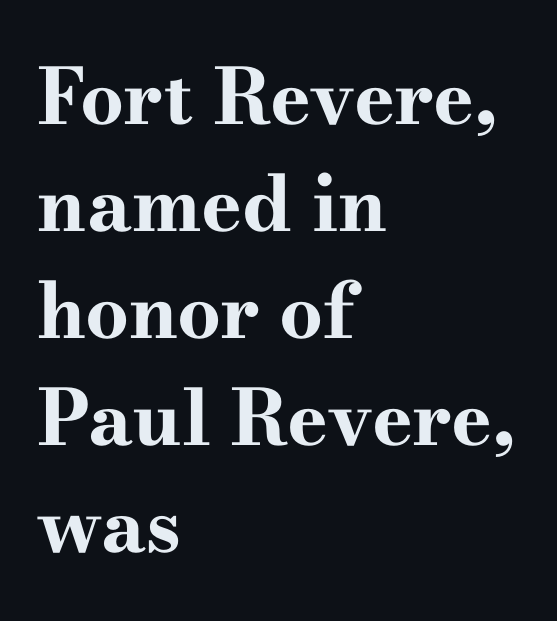
Note the varied advance widths — an 'i' is clearly narrower than an 'm'. The sample has been set heavy, in full bold. Whoever set this chose a conventional vertical rhythm. It's the straight-up-and-down kind of type. A typesetter would label this face a serif. The letters sit at their default tracking, neither squeezed nor spread.
